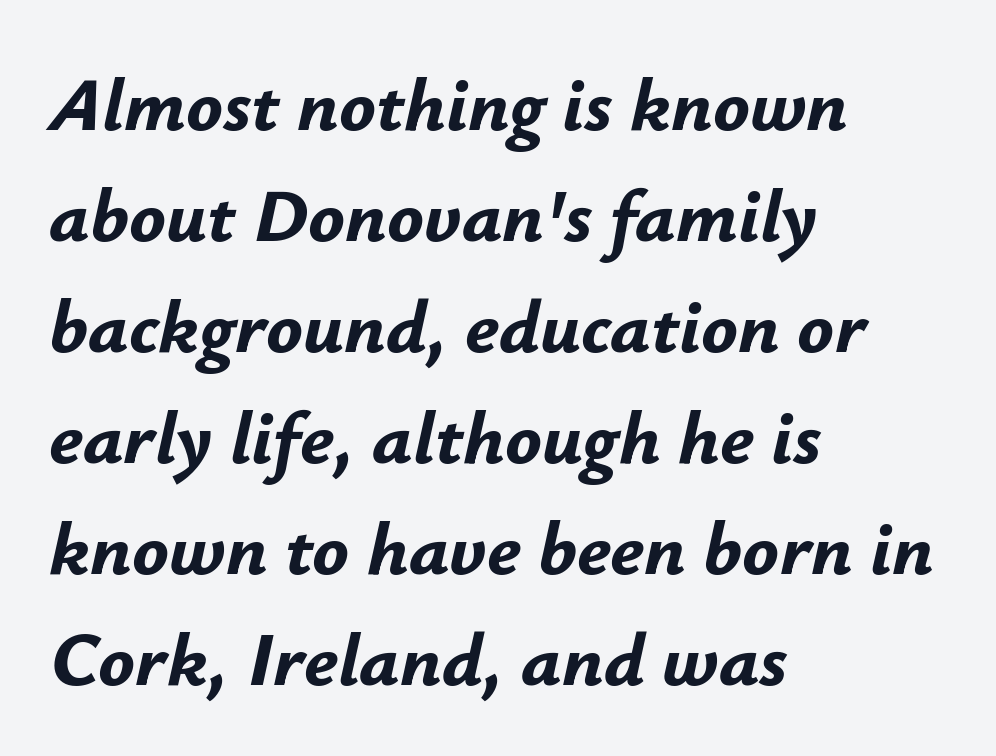
An italicized treatment has been applied to the whole sample. The horizontal fit of the characters is conventional and even. Whoever set this chose a conventional vertical rhythm. You could not count columns in this text — the font is proportionally spaced. Decoration check: the copy has no underline. Every letter is thick-stroked: bold, no question.
